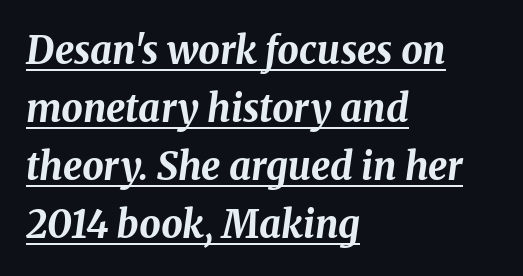
Q: Is the text bold? A: Yes.
Q: Is the text italic (slanted)? A: Yes, it leans right by about 8 degrees.
Q: Is the text underlined? A: Yes.
Q: How is the paragraph aligned? A: Left-aligned.
Q: Is the spacing between letters normal or unusually wide? A: Normal.
Q: Is the spacing between lines tight, normal or loose? A: Normal.
Q: Width (condensed, normal, or wide)? A: Normal.
Q: Stroke contrast? A: Medium.
Q: x-height? A: Medium.
Q: Monospaced? A: No.
